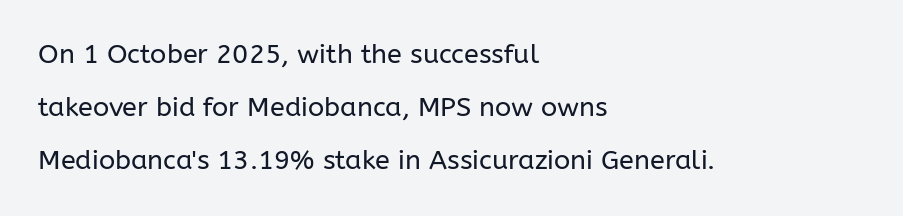
The rendering uses a large line-height, opening up the rows. Anything drawn beneath the words? Only blank space. Line beginnings align vertically; line endings do not. Every character sits straight up, as roman type does. No letter is thick-stroked: the sample isn't bold.
